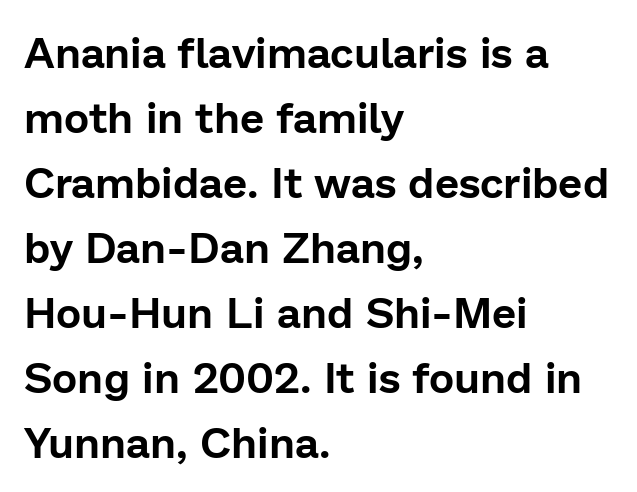
{"serif": "no", "italic": "no", "width": "normal", "stroke_contrast": "low", "x_height": "medium", "monospaced": "no", "underline": "no", "align": "left", "line_spacing": "normal", "line_spacing_ratio": 1.51, "letter_spacing": "normal", "letter_spacing_em": 0.0, "glyph_px": 43}
